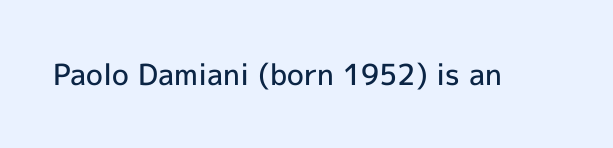
Tall strokes in this sample are plumb rather than angled. Letterform terminals end flat and unadorned throughout the passage. Standard letterfit; no display-style spreading of the glyphs. These lines carry some extra weight — a demibold, not a full bold.
